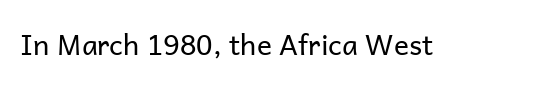
The specimen omits any rule beneath the text block's lines. Short note: letters normally spaced. Vertical strokes here are truly vertical. Note the varied advance widths — an 'i' is clearly narrower than an 'm'. The face used here is a sans, in the tradition of grotesques and geometrics.
